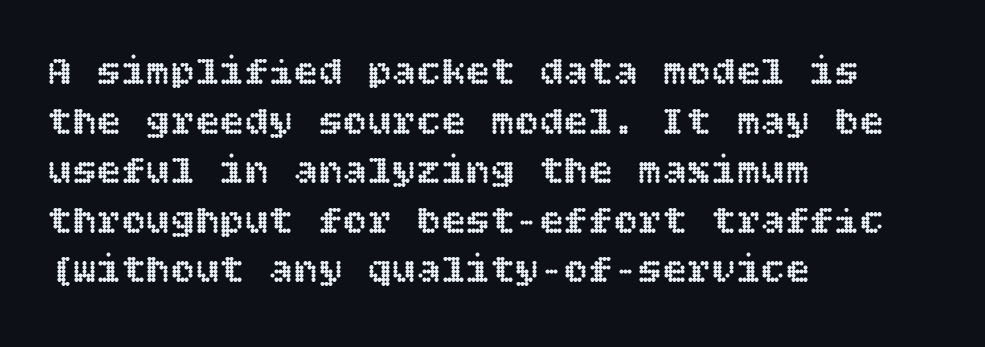
A roman cut, with each character standing at attention. Each line starts at the same left margin while the right side varies. Nobody touched the tracking dial on this one. Lines of text with bare space underneath.
